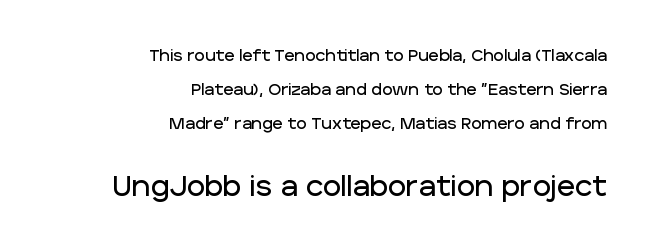
Characters remain perfectly vertical along every line. Is this a sans? Yes — the strokes have no serifs. Decoration check: the copy has no underline. The rendering keeps characters at their native spacing.
